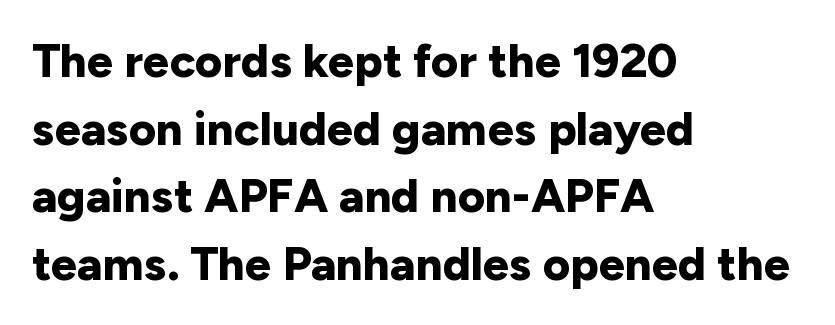
Q: Is the text bold? A: Yes.
Q: Is the text italic (slanted)? A: No, it is upright.
Q: Is the typeface a serif or a sans-serif typeface? A: Sans-serif.
Q: Is the text underlined? A: No.
Q: How is the paragraph aligned? A: Left-aligned.
Q: Is the spacing between letters normal or unusually wide? A: Normal.
Q: Is the spacing between lines tight, normal or loose? A: Normal.
Q: Width (condensed, normal, or wide)? A: Normal.
Q: Stroke contrast? A: Low.
Q: x-height? A: Medium.
Q: Monospaced? A: No.
